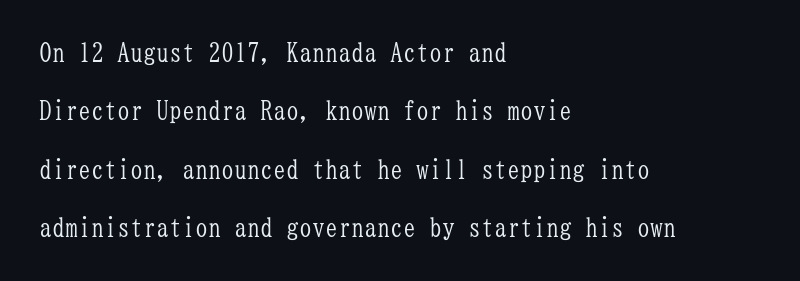
{"italic": "no", "bold": "no", "underline": "no", "align": "left", "line_spacing": "loose", "line_spacing_ratio": 2.25, "letter_spacing": "normal", "letter_spacing_em": 0.0, "glyph_px": 26}
